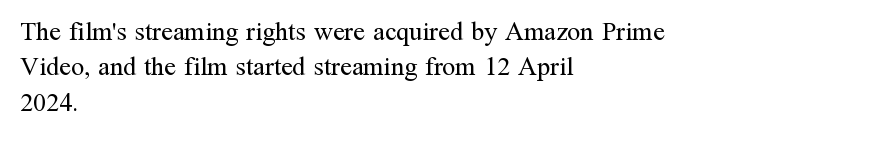
Vertically, the passage feels balanced, rows spaced as you'd expect. No italicization has been applied; the sample stays upright. A bare baseline throughout the passage. Think standard paragraph weight, or any step lighter than that.
